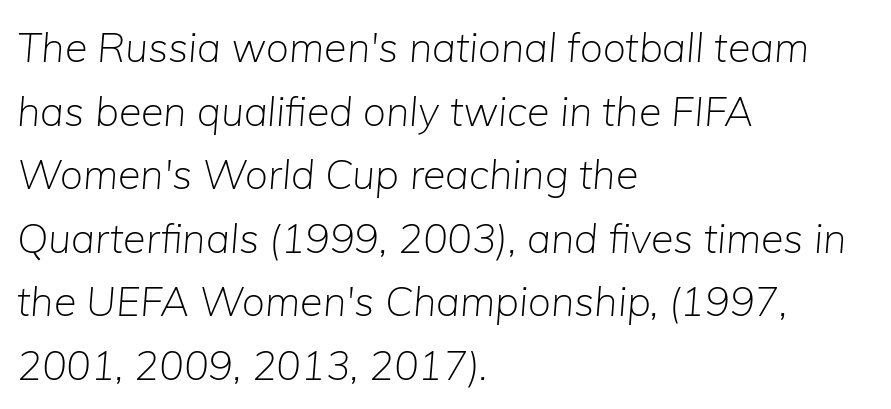
{"italic": "yes", "lean": "right", "slant_degrees": 5, "bold": "no", "weight": "light", "width": "normal", "stroke_contrast": "low", "x_height": "medium", "monospaced": "no", "underline": "no", "align": "left", "line_spacing": "normal", "line_spacing_ratio": 1.55, "letter_spacing": "normal", "letter_spacing_em": 0.0, "glyph_px": 41}
